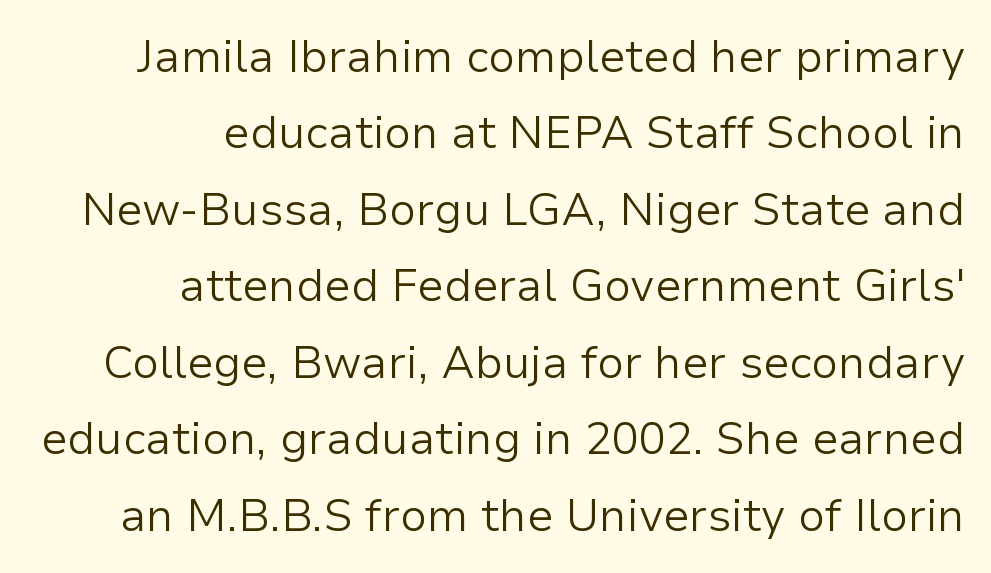
Rendered with straight, roman letterforms. Weight: in the light-to-regular range. How would I describe the line gaps? Plain and ordinary. Check the space under the baseline: it is left empty. Spacing verdict: proportional, widths tailored to each character.
